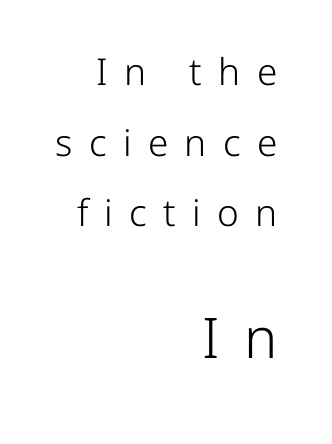
Q: Is the text bold? A: No.
Q: Is the text italic (slanted)? A: No, it is upright.
Q: Is the typeface a serif or a sans-serif typeface? A: Sans-serif.
Q: Is the text underlined? A: No.
Q: How is the paragraph aligned? A: Right-aligned.
Q: Is the spacing between letters normal or unusually wide? A: Unusually wide.
Q: Is the spacing between lines tight, normal or loose? A: Loose.
Q: Which block of text is set in a larger size, the first (top) or the second (bottom)? A: The second (bottom) one.
Q: Width (condensed, normal, or wide)? A: Normal.
Q: Stroke contrast? A: Low.
Q: x-height? A: Medium.
Q: Monospaced? A: No.
